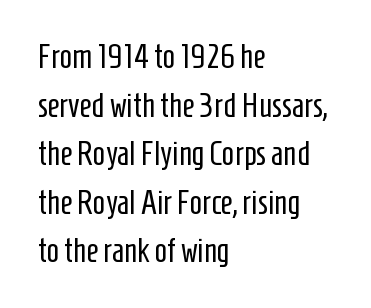
Horizontal bands of white between lines are of average thickness. The gap between lines stays unmarked. The font is comparable to plain body text, perhaps lighter. Are there feet on the stems? There aren't — it's a sans. The lines in this sample share a left origin and differ only in where they stop.
